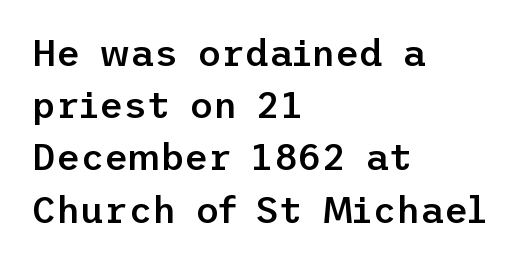
The image shows 37 px semibold sans-serif type, upright; set left-aligned, normal line spacing (1.41x), normal letter spacing, not underlined; low stroke contrast and a medium x-height.
